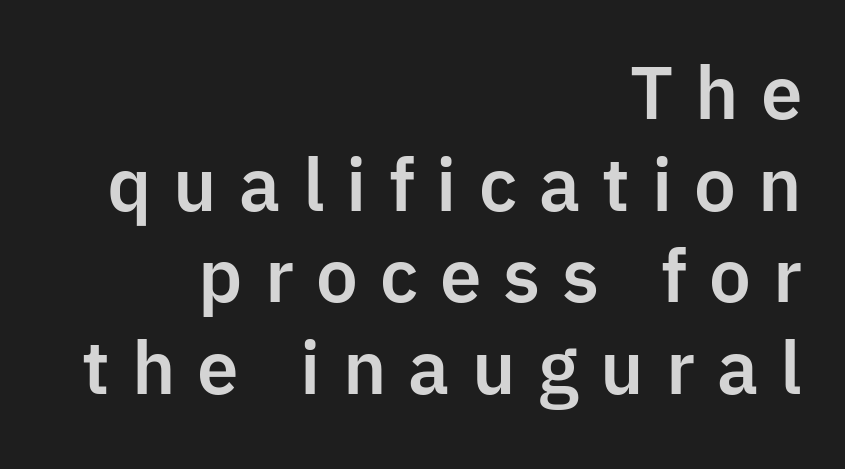
Q: Is the text italic (slanted)? A: No, it is upright.
Q: Is the typeface a serif or a sans-serif typeface? A: Sans-serif.
Q: Is the text underlined? A: No.
Q: How is the paragraph aligned? A: Right-aligned.
Q: Is the spacing between letters normal or unusually wide? A: Unusually wide.
Q: Is the spacing between lines tight, normal or loose? A: Normal.
Q: Width (condensed, normal, or wide)? A: Normal.
Q: Stroke contrast? A: Low.
Q: x-height? A: Medium.
Q: Monospaced? A: No.
